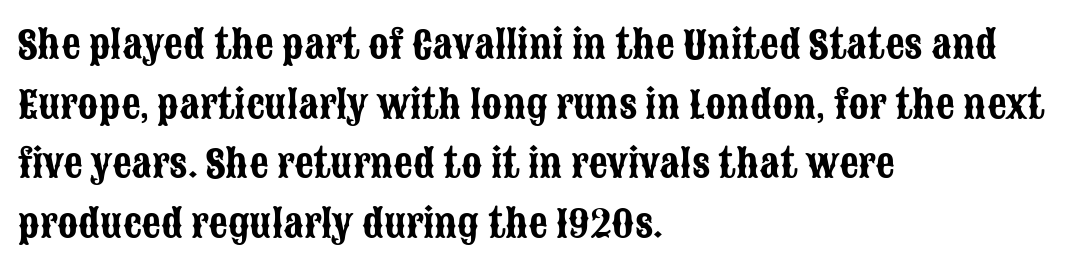
Q: Is the text italic (slanted)? A: No, it is upright.
Q: Is the typeface a serif or a sans-serif typeface? A: Sans-serif.
Q: Is the text underlined? A: No.
Q: How is the paragraph aligned? A: Left-aligned.
Q: Is the spacing between letters normal or unusually wide? A: Normal.
Q: Is the spacing between lines tight, normal or loose? A: Normal.
Q: Width (condensed, normal, or wide)? A: Condensed.
Q: Stroke contrast? A: Low.
Q: x-height? A: Large.
Q: Monospaced? A: No.
